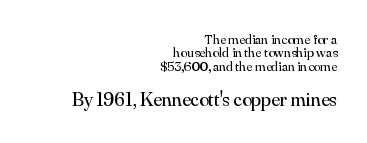
{"italic": "no", "bold": "no", "underline": "no", "align": "right", "line_spacing": "tight", "line_spacing_ratio": 0.96, "letter_spacing": "normal", "letter_spacing_em": 0.0, "larger_block": "second", "size_ratio": 1.43, "glyph_px": 20}
